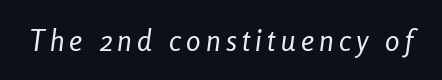
Here the designer chose a conventional face with non-uniform glyph widths. Underline: absent. The passage shown leans; its letterforms are oblique. A light-to-regular cut is what we see here.
